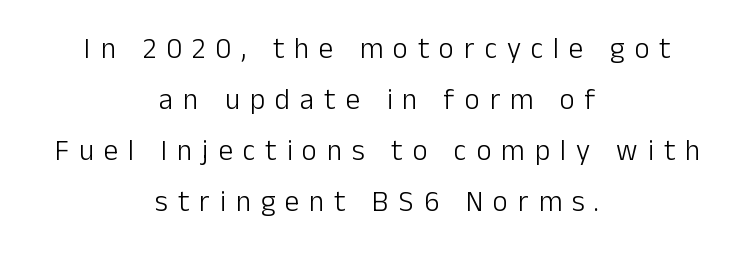
Q: Is the text bold? A: No.
Q: Is the text italic (slanted)? A: No, it is upright.
Q: Is the typeface a serif or a sans-serif typeface? A: Sans-serif.
Q: Is the text underlined? A: No.
Q: How is the paragraph aligned? A: Centered.
Q: Is the spacing between letters normal or unusually wide? A: Unusually wide.
Q: Width (condensed, normal, or wide)? A: Normal.
Q: Stroke contrast? A: Low.
Q: x-height? A: Medium.
Q: Monospaced? A: No.
